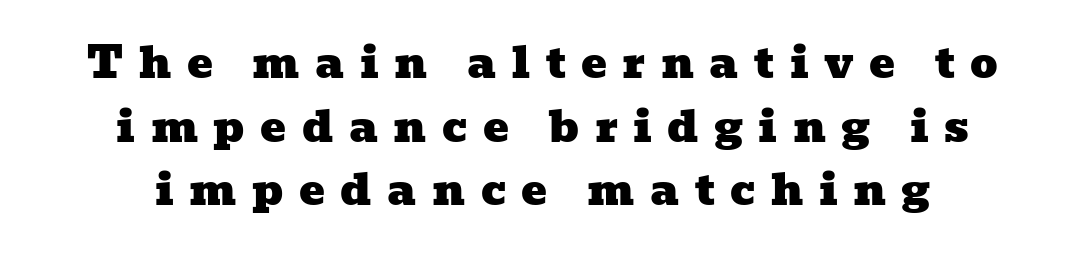
The image shows 43 px wide serif type; set centered, normal line spacing (1.48x), unusually wide letter spacing (+0.36 em), not underlined; low stroke contrast and a medium x-height.
